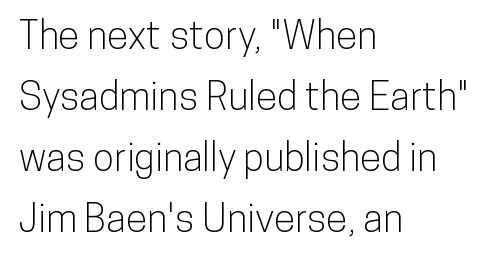
Q: Is the text italic (slanted)? A: No, it is upright.
Q: Is the typeface a serif or a sans-serif typeface? A: Sans-serif.
Q: Is the text underlined? A: No.
Q: How is the paragraph aligned? A: Left-aligned.
Q: Is the spacing between letters normal or unusually wide? A: Normal.
Q: Is the spacing between lines tight, normal or loose? A: Normal.
Q: Width (condensed, normal, or wide)? A: Condensed.
Q: Stroke contrast? A: Low.
Q: x-height? A: Medium.
Q: Monospaced? A: No.
